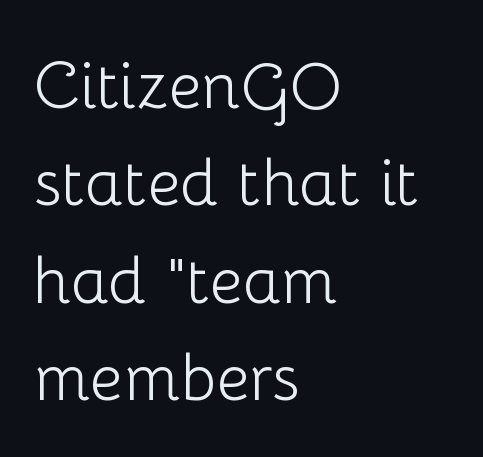
The face used here is proportionally spaced, like ordinary book or web type. Unmarked baselines from the first word to the last. Typeset ragged right — the left edge is the straight one. I'd call this a sans setting — the letters go barefoot. Weight: in the light-to-regular range. If you measured baseline to baseline, you'd find a middling distance.
